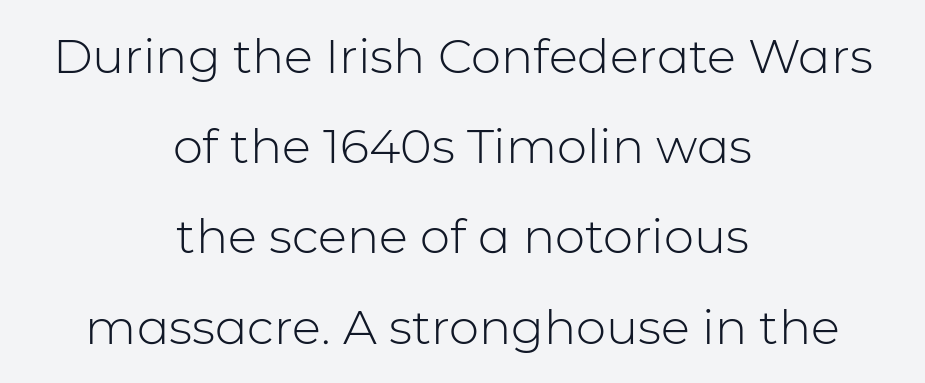
Q: Is the text bold? A: No.
Q: Is the text italic (slanted)? A: No, it is upright.
Q: Is the typeface a serif or a sans-serif typeface? A: Sans-serif.
Q: Is the text underlined? A: No.
Q: How is the paragraph aligned? A: Centered.
Q: Is the spacing between letters normal or unusually wide? A: Normal.
Q: Width (condensed, normal, or wide)? A: Normal.
Q: Stroke contrast? A: Low.
Q: x-height? A: Medium.
Q: Monospaced? A: No.
